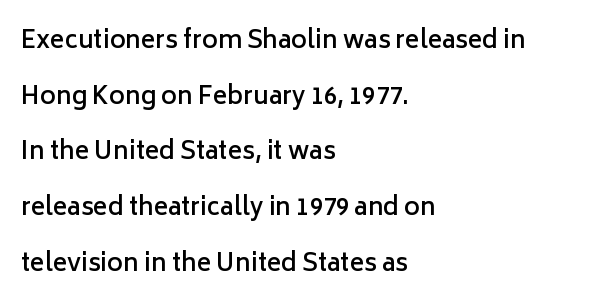
The image shows 24 px text type, upright; set left-aligned, loose line spacing (2.32x), normal letter spacing, not underlined.
